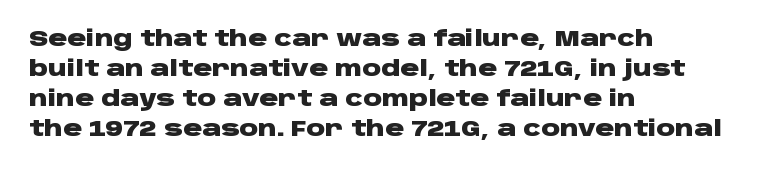
The image shows 21 px bold type, upright; set left-aligned, normal line spacing (1.43x), normal letter spacing, not underlined.
